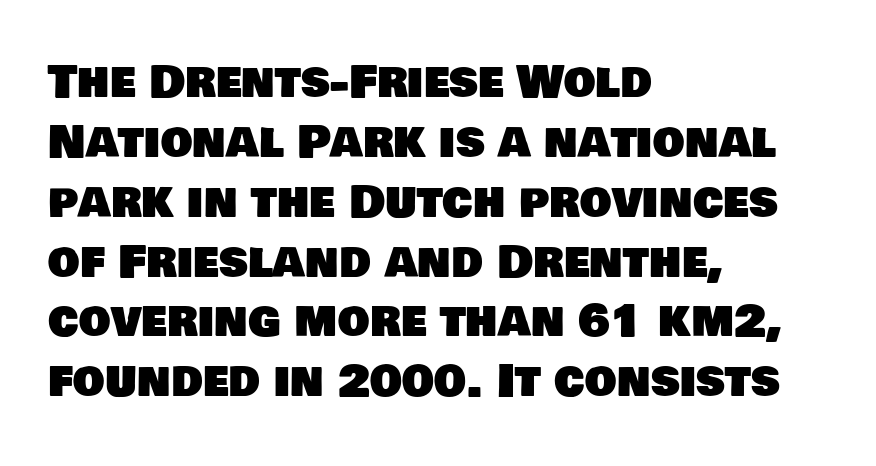
The image shows 45 px sans-serif type; set left-aligned, normal line spacing (1.33x), normal letter spacing, not underlined; low stroke contrast and a large x-height.
